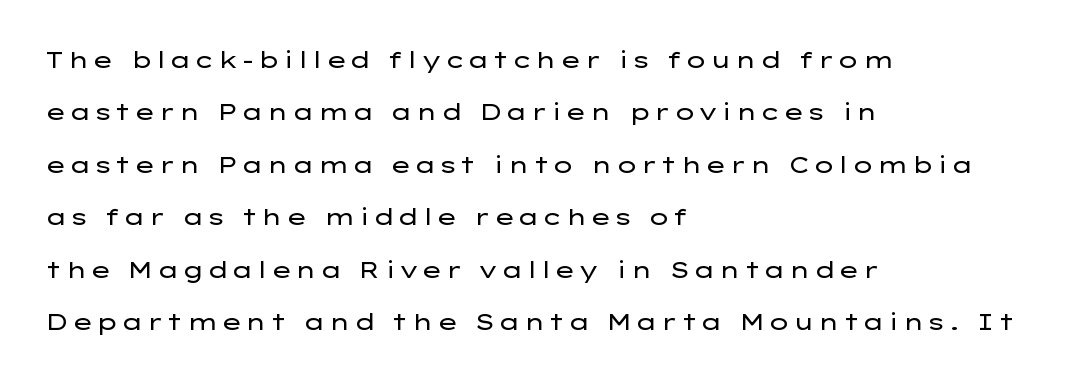
Unbolded letterforms with no extra heft. Plain, unruled lines of type. Honestly, the rows look like they've been pulled way apart. Rendered with straight, roman letterforms. This rendering uses left alignment, leaving the right contour irregular.
